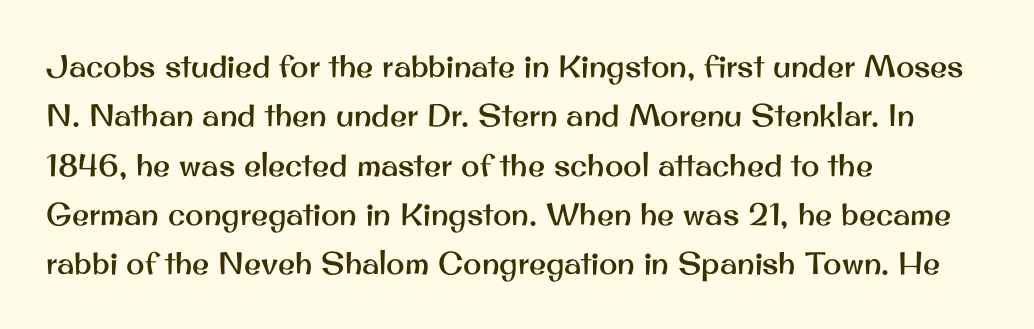
Q: Is the text italic (slanted)? A: No, it is upright.
Q: Is the typeface a serif or a sans-serif typeface? A: Sans-serif.
Q: Is the text underlined? A: No.
Q: How is the paragraph aligned? A: Left-aligned.
Q: Is the spacing between letters normal or unusually wide? A: Normal.
Q: Is the spacing between lines tight, normal or loose? A: Normal.
Q: Width (condensed, normal, or wide)? A: Normal.
Q: Stroke contrast? A: Medium.
Q: x-height? A: Small.
Q: Monospaced? A: No.
